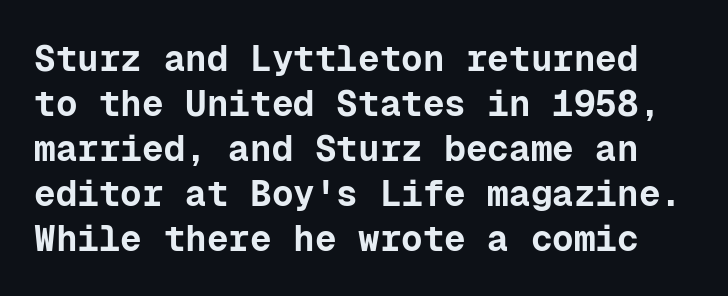
The image shows 36 px bold sans-serif type, upright, monospaced; set normal line spacing (1.25x), normal letter spacing, not underlined; low stroke contrast and a medium x-height.
